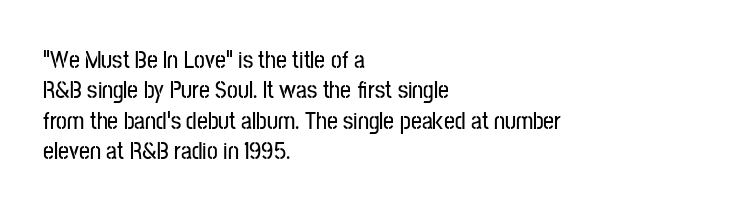
Unmarked baselines from the first word to the last. Short and long lines alike share a common starting point at left. The horizontal fit of the characters is conventional and even. Leading matches the norm, producing a regular column. In terms of posture, this sample is upright.
